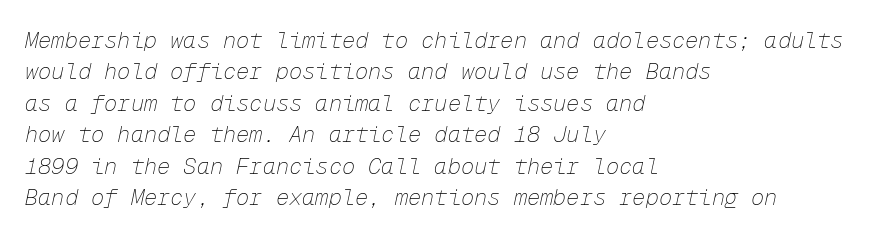
{"italic": "yes", "lean": "right", "slant_degrees": 12, "bold": "no", "underline": "no", "align": "left", "line_spacing": "normal", "line_spacing_ratio": 1.43, "letter_spacing": "normal", "letter_spacing_em": 0.0, "glyph_px": 22}
